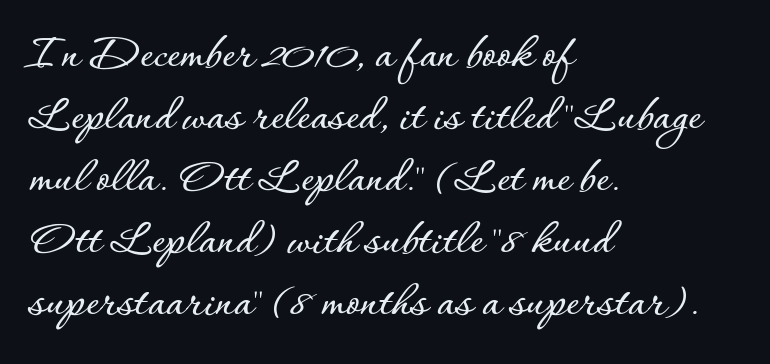
The image shows 50 px text type; set left-aligned, line spacing 1.24x, normal letter spacing, not underlined; low stroke contrast and a small x-height.
